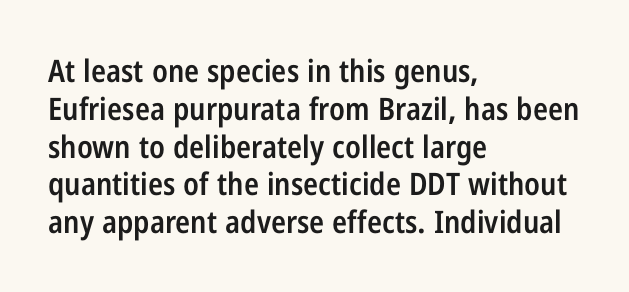
The image shows 31 px semibold, condensed sans-serif type, upright; set left-aligned, line spacing 1.22x, normal letter spacing, not underlined; low stroke contrast and a medium x-height.
